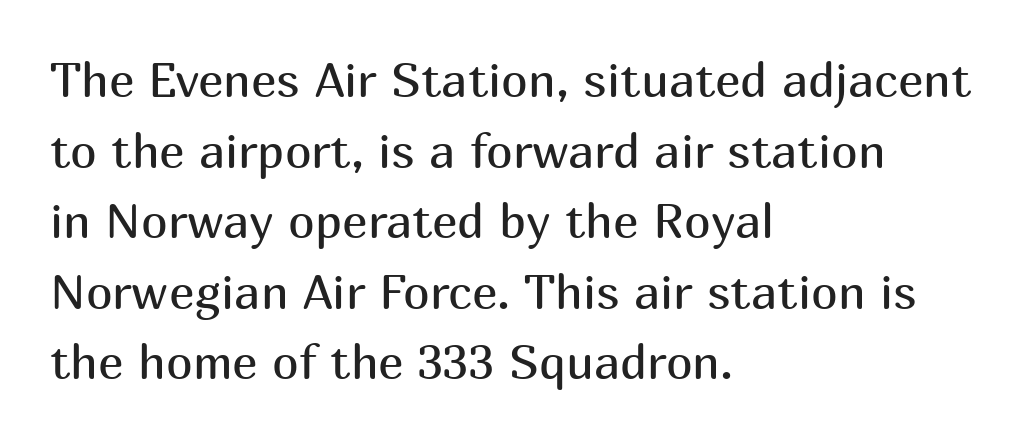
The image shows 48 px regular-weight sans-serif type, upright; set left-aligned, normal line spacing (1.47x), normal letter spacing, not underlined; medium stroke contrast and a medium x-height.
